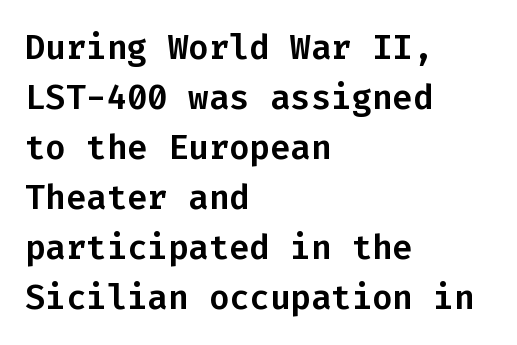
{"serif": "no", "italic": "no", "width": "normal", "stroke_contrast": "low", "x_height": "medium", "monospaced": "yes", "underline": "no", "align": "left", "line_spacing": "normal", "line_spacing_ratio": 1.47, "letter_spacing": "normal", "letter_spacing_em": 0.0, "glyph_px": 34}
